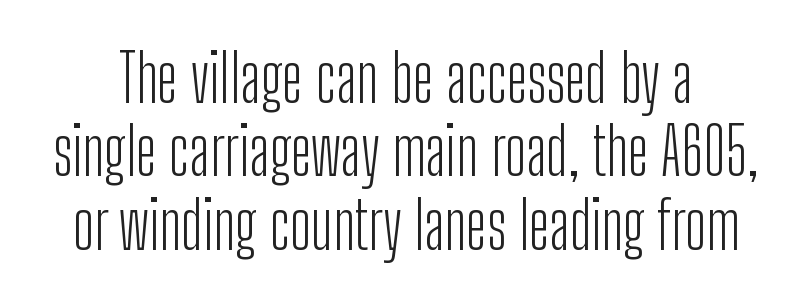
The image shows 65 px light, condensed sans-serif type, upright; set tight line spacing (1.13x), normal letter spacing, not underlined; low stroke contrast and a medium x-height.
